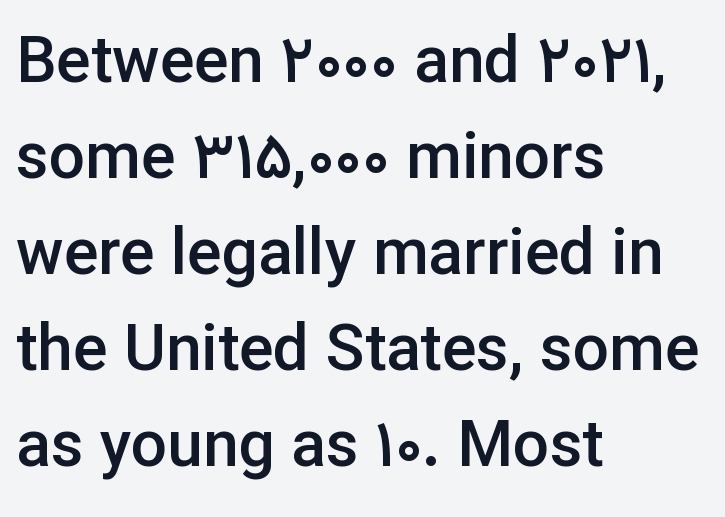
{"serif": "no", "italic": "no", "bold": "semi", "weight": "semibold", "width": "normal", "stroke_contrast": "low", "x_height": "medium", "monospaced": "no", "underline": "no", "align": "left", "line_spacing": "normal", "line_spacing_ratio": 1.5, "letter_spacing": "normal", "letter_spacing_em": 0.0, "glyph_px": 64}
